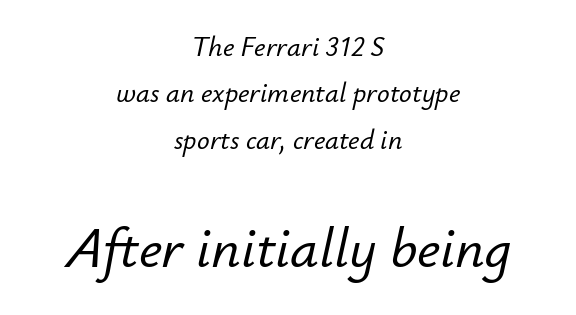
Character widths vary here, with narrow letters taking less room than wide ones. Glance below the letters and you will spot only blank space. The lines in this sample share a center point and differ in where they start and stop. Leading: standard.
